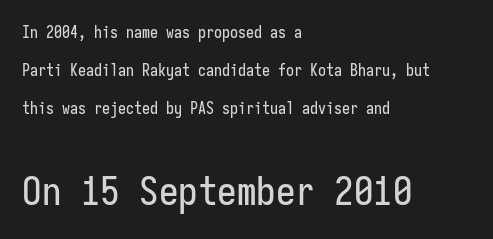
The image shows 39 px condensed sans-serif type, upright, monospaced; set left-aligned, loose line spacing (2.37x), normal letter spacing, not underlined; the second (bottom) block is 2.44x larger; low stroke contrast and a medium x-height.
